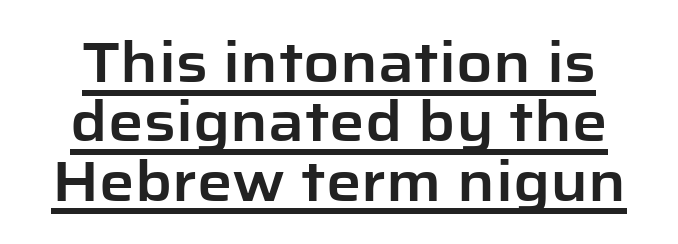
{"serif": "no", "italic": "no", "width": "normal", "stroke_contrast": "low", "x_height": "medium", "monospaced": "no", "underline": "yes", "align": "center", "line_spacing": "tight", "line_spacing_ratio": 1.06, "letter_spacing": "normal", "letter_spacing_em": 0.0, "glyph_px": 56}
